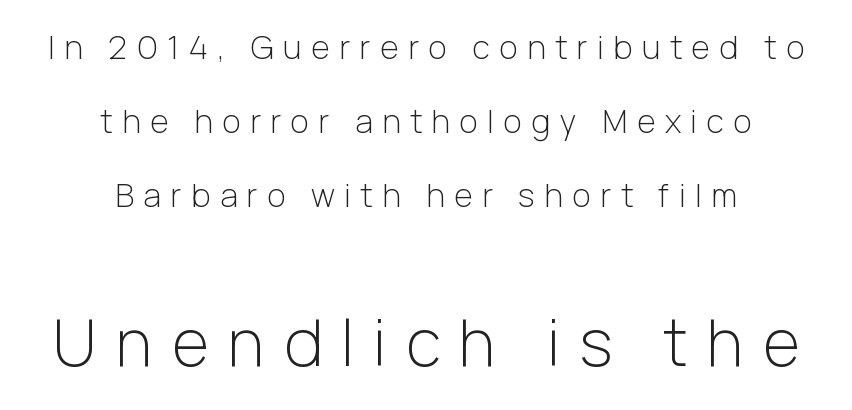
Q: Is the text bold? A: No.
Q: Is the text italic (slanted)? A: No, it is upright.
Q: Is the typeface a serif or a sans-serif typeface? A: Sans-serif.
Q: Is the text underlined? A: No.
Q: How is the paragraph aligned? A: Centered.
Q: Is the spacing between letters normal or unusually wide? A: Unusually wide.
Q: Is the spacing between lines tight, normal or loose? A: Loose.
Q: Which block of text is set in a larger size, the first (top) or the second (bottom)? A: The second (bottom) one.
Q: Width (condensed, normal, or wide)? A: Normal.
Q: Stroke contrast? A: Low.
Q: x-height? A: Medium.
Q: Monospaced? A: No.
